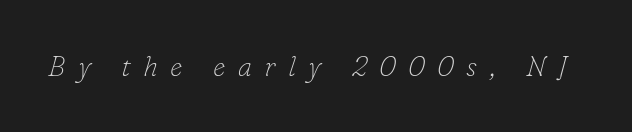
Q: Is the text bold? A: No.
Q: Is the text italic (slanted)? A: Yes, it leans right by about 16 degrees.
Q: Is the typeface a serif or a sans-serif typeface? A: Serif.
Q: Is the text underlined? A: No.
Q: Is the spacing between letters normal or unusually wide? A: Unusually wide.
Q: Width (condensed, normal, or wide)? A: Normal.
Q: Stroke contrast? A: Low.
Q: x-height? A: Small.
Q: Monospaced? A: No.
